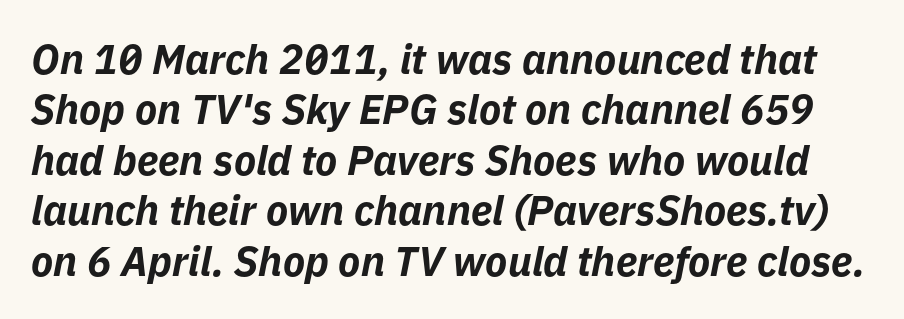
The image shows 41 px bold type, italic (leaning right); set line spacing 1.23x, normal letter spacing, not underlined; low stroke contrast and a medium x-height.
